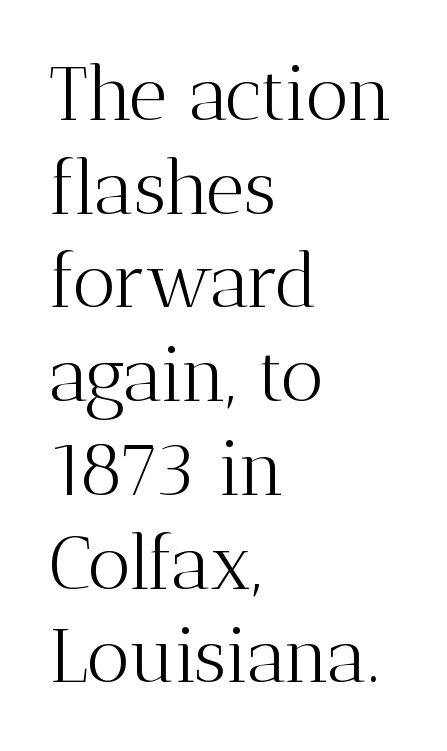
Underline: absent. Tracking value appears to be zero — textbook default spacing. Italic? Not at all — the glyphs are vertical. In terms of leading, this rendering sits right in the middle.
